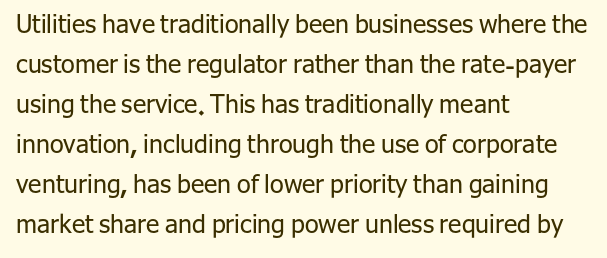
The area under the type is left untouched. A typesetter would mark this as roman, not italic. What's the leading like? Ordinary, nothing unusual. A typesetter would call this zero additional tracking. Which margin do the lines hug? The left one — the right edge is uneven. The cut favours lightness, reaching ordinary text weight at its darkest.
